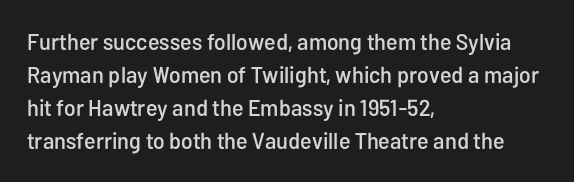
The block of text has a typical density, with ordinary space between rows. Tracking here is standard; glyphs follow each other at the usual distance. The strip under each line holds only bare page. The lettering holds an erect, upright posture throughout. Teacher's note: observe the even left margin — that is flush-left alignment.
